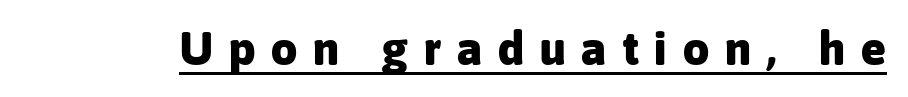
{"serif": "no", "italic": "no", "bold": "yes", "weight": "heavy", "width": "normal", "stroke_contrast": "low", "x_height": "medium", "monospaced": "no", "underline": "yes", "letter_spacing": "wide", "letter_spacing_em": 0.35, "glyph_px": 46}
